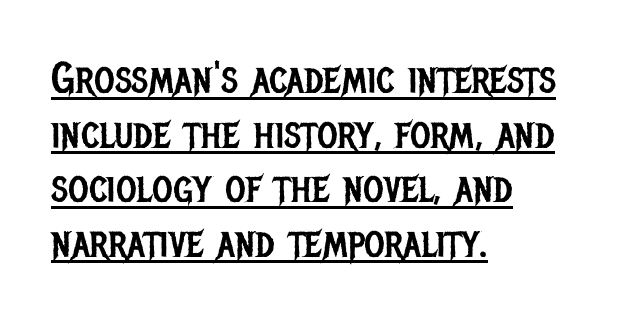
Stem width sits at or under what a default text font uses. Italic: no, the glyphs are upright roman. This sample carries an underscore along the baseline area. The rag falls on the right side of this text block.
